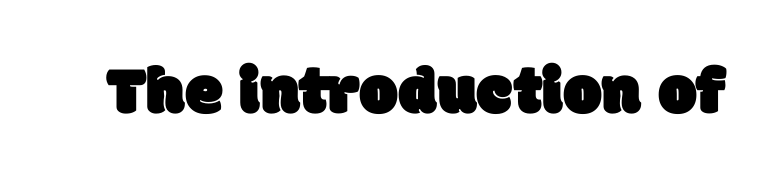
{"serif": "no", "width": "normal", "stroke_contrast": "low", "x_height": "large", "monospaced": "no", "underline": "no", "letter_spacing": "normal", "letter_spacing_em": 0.0, "glyph_px": 69}
